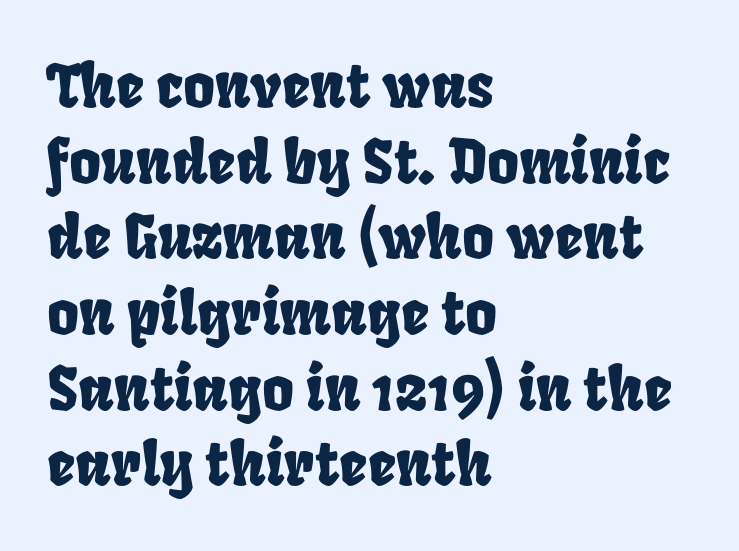
The image shows 61 px condensed type; set left-aligned, line spacing 1.24x, normal letter spacing, not underlined; low stroke contrast and a large x-height.
